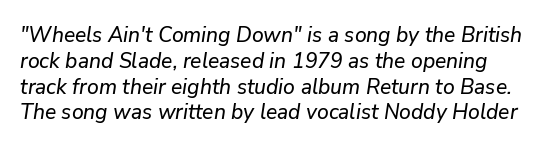
The image shows 21 px text type, italic (leaning right); set line spacing 1.23x, normal letter spacing, not underlined.
